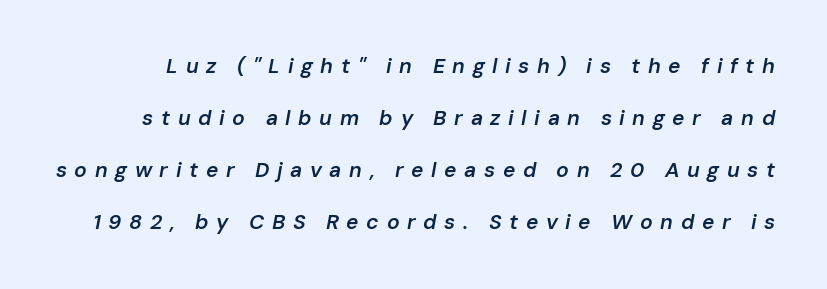
Q: Is the text bold? A: Semi-bold.
Q: Is the text italic (slanted)? A: Yes, it leans right by about 10 degrees.
Q: Is the text underlined? A: No.
Q: Is the spacing between letters normal or unusually wide? A: Unusually wide.
Q: Is the spacing between lines tight, normal or loose? A: Loose.
